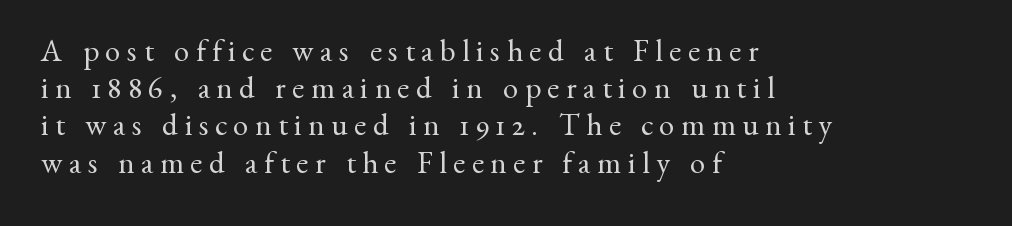
This is the regular roman posture of the typeface. The glyphs are unaccompanied by any horizontal stroke below them. Character widths vary here, with narrow letters taking less room than wide ones. The horizontal fit of the characters is loose and conspicuously gappy.
